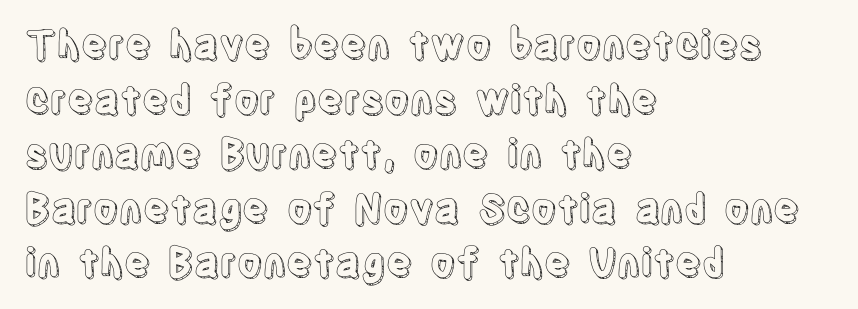
{"italic": "no", "width": "condensed", "x_height": "large", "monospaced": "no", "underline": "no", "align": "left", "line_spacing": "normal", "line_spacing_ratio": 1.4, "letter_spacing": "normal", "letter_spacing_em": 0.0, "glyph_px": 39}
